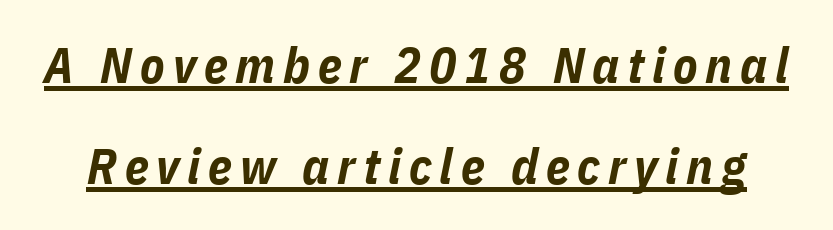
{"italic": "yes", "lean": "right", "slant_degrees": 11, "bold": "yes", "weight": "bold", "width": "condensed", "stroke_contrast": "low", "x_height": "medium", "monospaced": "no", "underline": "yes", "line_spacing": "loose", "line_spacing_ratio": 2.03, "glyph_px": 50}
